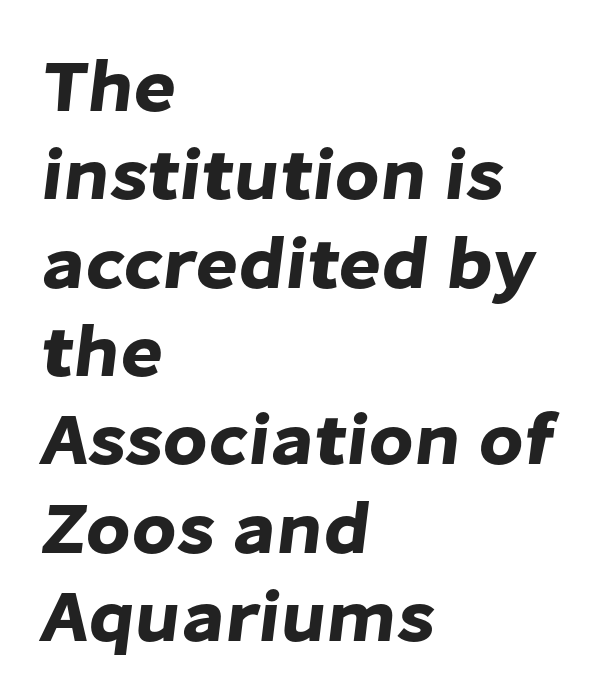
Q: Is the typeface a serif or a sans-serif typeface? A: Sans-serif.
Q: Is the text underlined? A: No.
Q: How is the paragraph aligned? A: Left-aligned.
Q: Is the spacing between letters normal or unusually wide? A: Normal.
Q: Width (condensed, normal, or wide)? A: Normal.
Q: Stroke contrast? A: Low.
Q: x-height? A: Medium.
Q: Monospaced? A: No.
